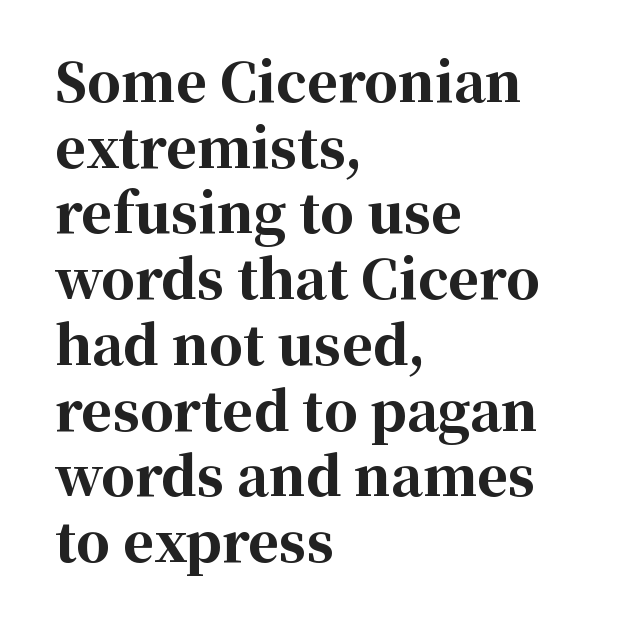
Each letter keeps its own natural width here, so spacing adapts to shape. Font category for this specimen: serif. Nope, not italic — everything's standing straight. These lines are set flush left with a ragged right edge. Letter spacing: default.
